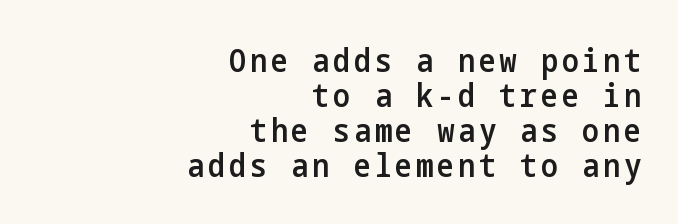
{"serif": "no", "italic": "no", "bold": "semi", "weight": "semibold", "width": "condensed", "stroke_contrast": "low", "x_height": "medium", "underline": "no", "align": "right", "line_spacing": "tight", "line_spacing_ratio": 1.09, "glyph_px": 32}
